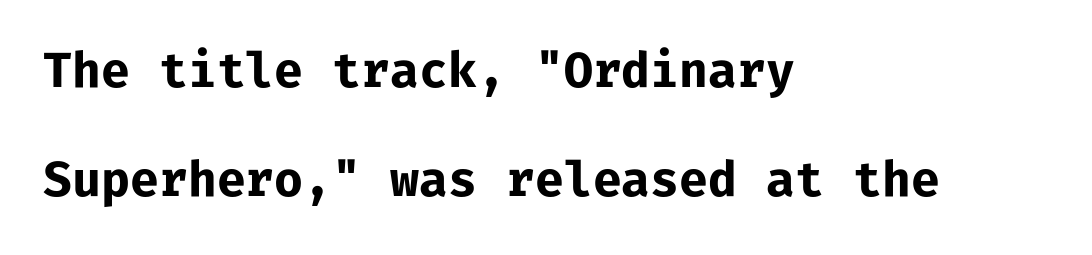
How would I describe the line gaps? Wide and relaxed. A full-strength bold gives these letters their thick strokes. The lettering holds an erect, upright posture throughout. The face used here is monospaced, like something from a code editor. A typesetter would label this face a sans. Honestly, the letter spacing is just normal — you wouldn't notice it.
